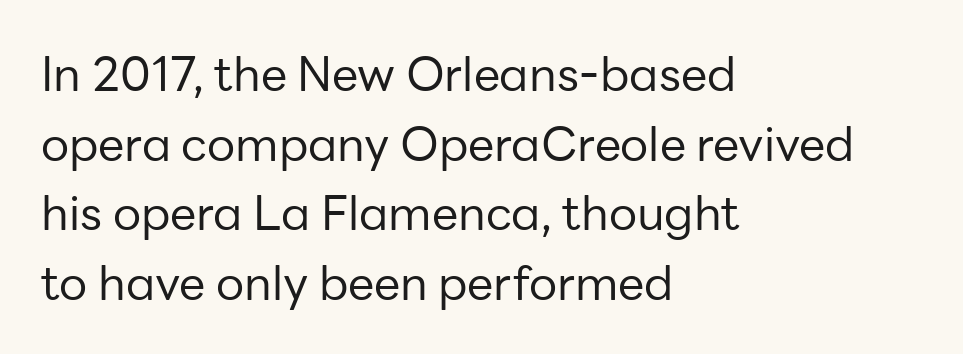
Q: Is the text bold? A: No.
Q: Is the text italic (slanted)? A: No, it is upright.
Q: Is the typeface a serif or a sans-serif typeface? A: Sans-serif.
Q: Is the text underlined? A: No.
Q: How is the paragraph aligned? A: Left-aligned.
Q: Is the spacing between letters normal or unusually wide? A: Normal.
Q: Is the spacing between lines tight, normal or loose? A: Normal.
Q: Width (condensed, normal, or wide)? A: Normal.
Q: Stroke contrast? A: Low.
Q: x-height? A: Medium.
Q: Monospaced? A: No.
